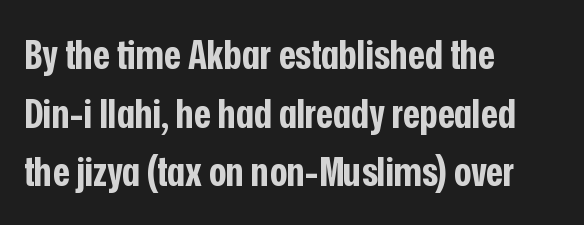
The image shows 41 px bold, condensed sans-serif type, upright; set left-aligned, normal line spacing (1.43x), normal letter spacing, not underlined; low stroke contrast and a medium x-height.
